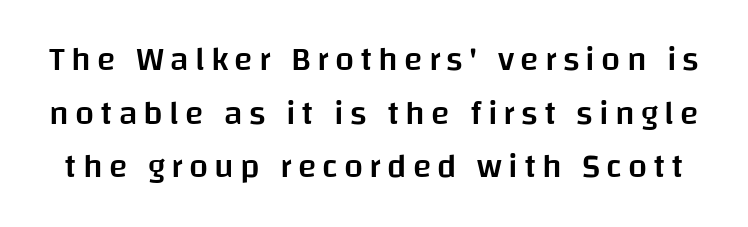
{"serif": "no", "italic": "no", "bold": "semi", "weight": "semibold", "width": "normal", "stroke_contrast": "low", "x_height": "large", "monospaced": "no", "underline": "no", "line_spacing": "normal", "line_spacing_ratio": 1.58, "glyph_px": 34}
